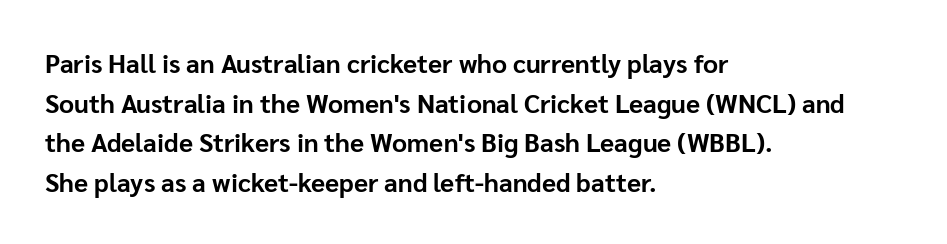
The image shows 26 px bold type, upright; set left-aligned, normal line spacing (1.52x), normal letter spacing, not underlined.
